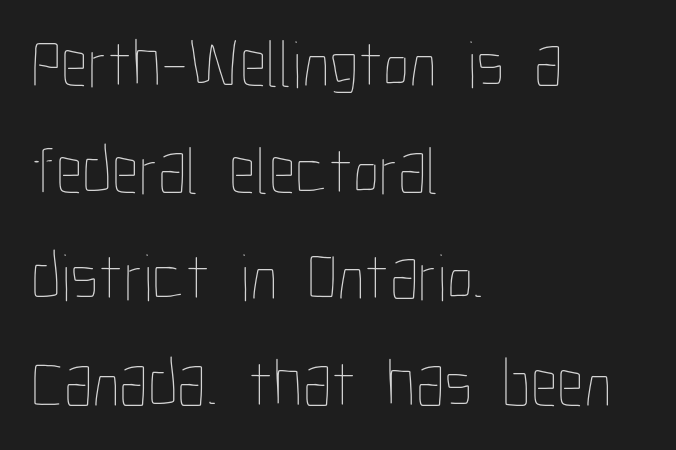
In terms of letterspacing, this is plain default setting. You could not count columns in this text — the font is proportionally spaced. The characters are drawn with everyday or finer stroke widths. This block has exactly the height ordinary leading produces. The setting favours the left margin, as ordinary paragraphs usually do.
